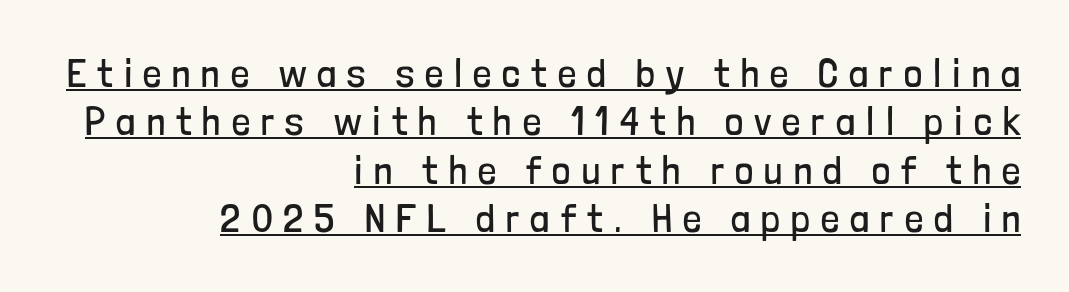
Q: Is the text bold? A: No.
Q: Is the text italic (slanted)? A: No, it is upright.
Q: Is the typeface a serif or a sans-serif typeface? A: Sans-serif.
Q: Is the text underlined? A: Yes.
Q: How is the paragraph aligned? A: Right-aligned.
Q: Is the spacing between letters normal or unusually wide? A: Unusually wide.
Q: Width (condensed, normal, or wide)? A: Condensed.
Q: Stroke contrast? A: Low.
Q: x-height? A: Medium.
Q: Monospaced? A: No.
